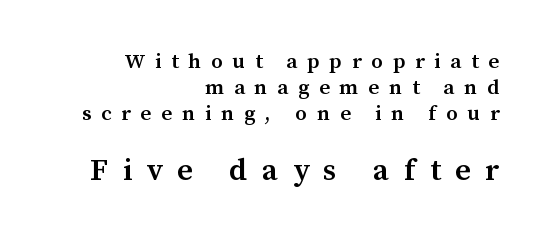
Q: Is the text bold? A: Semi-bold.
Q: Is the text italic (slanted)? A: No, it is upright.
Q: Is the typeface a serif or a sans-serif typeface? A: Serif.
Q: Is the text underlined? A: No.
Q: How is the paragraph aligned? A: Right-aligned.
Q: Is the spacing between letters normal or unusually wide? A: Unusually wide.
Q: Which block of text is set in a larger size, the first (top) or the second (bottom)? A: The second (bottom) one.
Q: Width (condensed, normal, or wide)? A: Normal.
Q: Stroke contrast? A: Medium.
Q: x-height? A: Medium.
Q: Monospaced? A: No.
